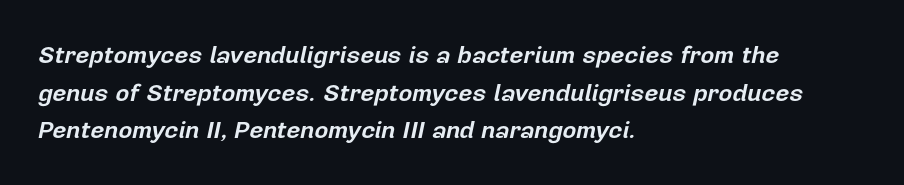
{"italic": "yes", "lean": "right", "slant_degrees": 12, "bold": "yes", "underline": "no", "align": "left", "line_spacing": "normal", "line_spacing_ratio": 1.57, "letter_spacing": "normal", "letter_spacing_em": 0.0, "glyph_px": 24}
